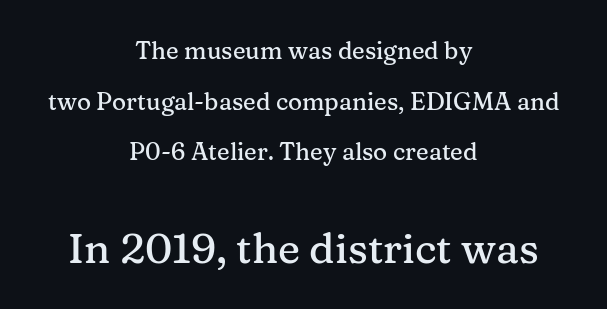
The image shows 42 px serif type, upright; set centered, loose line spacing (2.11x), normal letter spacing, not underlined; the second (bottom) block is 1.75x larger; medium stroke contrast and a medium x-height.
